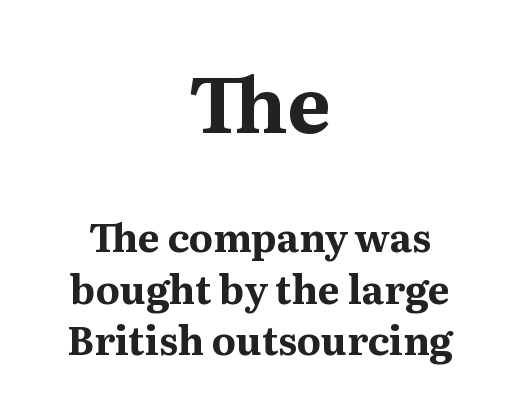
Q: Is the text bold? A: Yes.
Q: Is the text italic (slanted)? A: No, it is upright.
Q: Is the typeface a serif or a sans-serif typeface? A: Serif.
Q: Is the text underlined? A: No.
Q: How is the paragraph aligned? A: Centered.
Q: Is the spacing between letters normal or unusually wide? A: Normal.
Q: Is the spacing between lines tight, normal or loose? A: Normal.
Q: Which block of text is set in a larger size, the first (top) or the second (bottom)? A: The first (top) one.
Q: Width (condensed, normal, or wide)? A: Normal.
Q: Stroke contrast? A: Medium.
Q: x-height? A: Medium.
Q: Monospaced? A: No.
